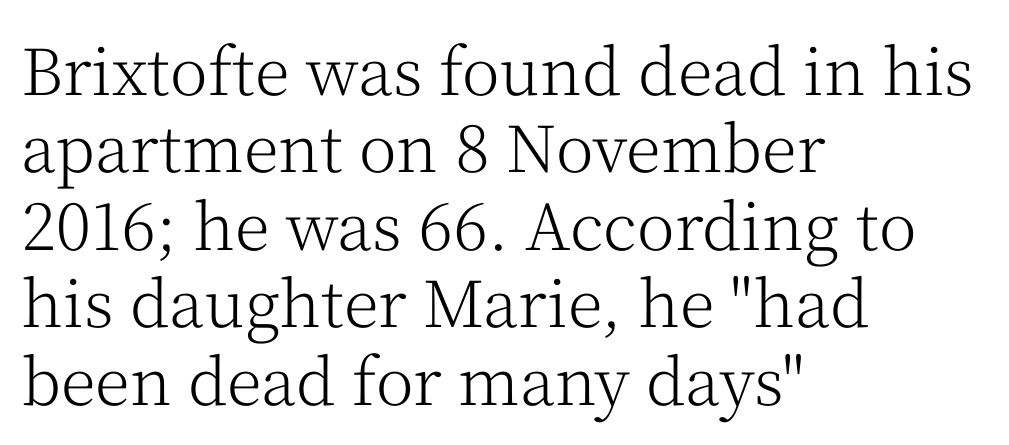
Weight: regular or lighter. Line starts are locked; line ends wander. Regarding serifs, this sample has them. This sample uses an upright cut, with every glyph sitting square on the baseline. These lines are rendered in a variable-pitch font.
